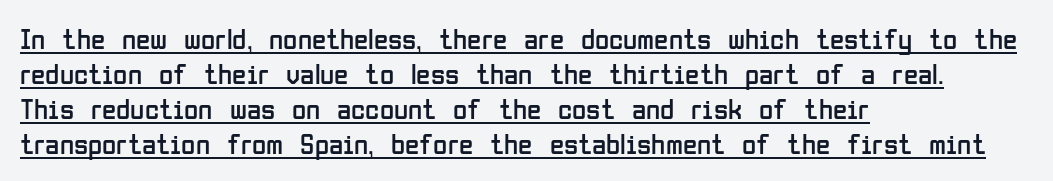
This rendering features underlined lettering. The specimen reads as upright at a glance. Line starts are locked; line ends wander. This rendering leaves character spacing at its baseline value. The letters look calm and open, with moderate or lighter stems. Type style note: lacks serifs.
